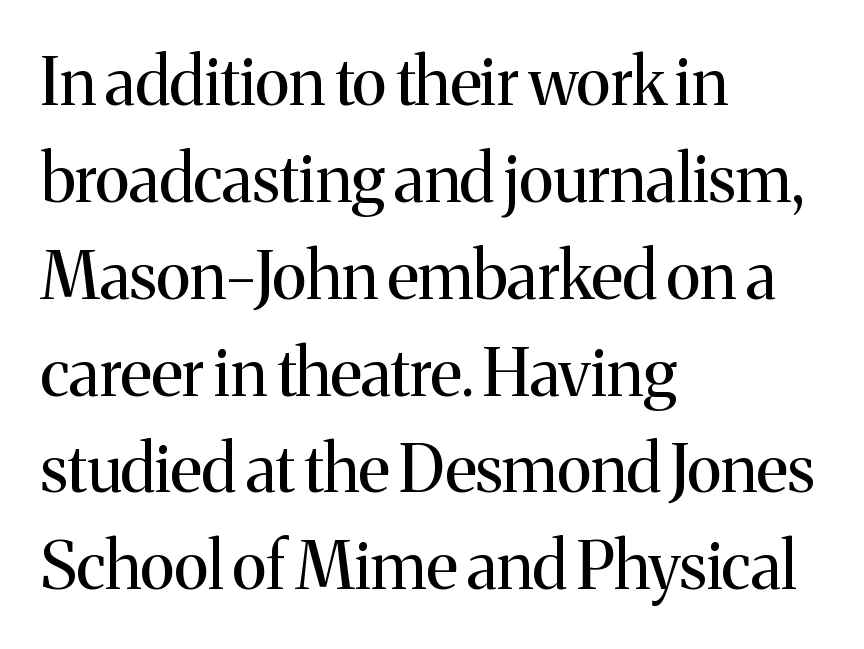
Vertical strokes here are truly vertical. This rendering leaves character spacing at its baseline value. The text block is weighted toward the left margin, trailing off unevenly rightward. No chunkiness to these letters — they're not bold. Varying glyph widths throughout — classic text-font behaviour. Typographically, this falls in the serif category.
